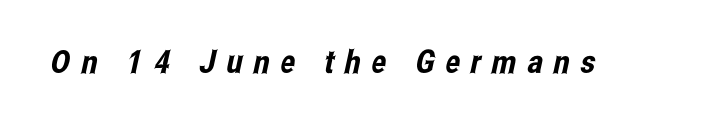
The image shows 32 px condensed sans-serif type; set unusually wide letter spacing (+0.34 em), not underlined; low stroke contrast and a medium x-height.
